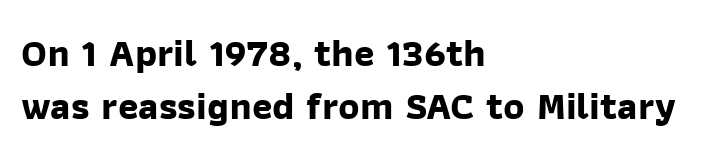
The image shows 39 px bold sans-serif type; set left-aligned, normal line spacing (1.36x), normal letter spacing, not underlined; low stroke contrast and a medium x-height.
